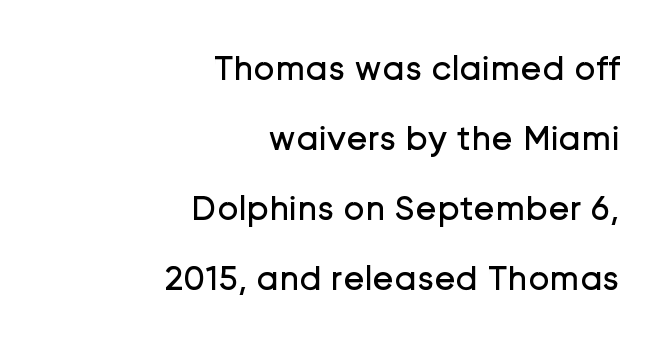
{"serif": "no", "italic": "no", "bold": "no", "weight": "regular", "width": "normal", "stroke_contrast": "low", "x_height": "medium", "monospaced": "no", "underline": "no", "align": "right", "line_spacing": "loose", "line_spacing_ratio": 1.94, "letter_spacing": "normal", "letter_spacing_em": 0.0, "glyph_px": 36}
